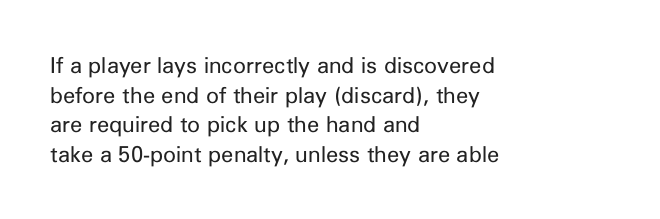
Q: Is the text bold? A: No.
Q: Is the text italic (slanted)? A: No, it is upright.
Q: Is the text underlined? A: No.
Q: How is the paragraph aligned? A: Left-aligned.
Q: Is the spacing between letters normal or unusually wide? A: Normal.
Q: Is the spacing between lines tight, normal or loose? A: Normal.
